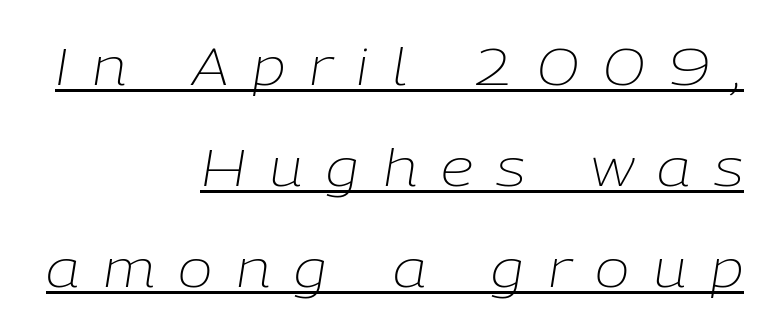
The image shows 52 px light type, italic (leaning right); set right-aligned, loose line spacing (1.94x), unusually wide letter spacing (+0.45 em), underlined; low stroke contrast and a medium x-height.
